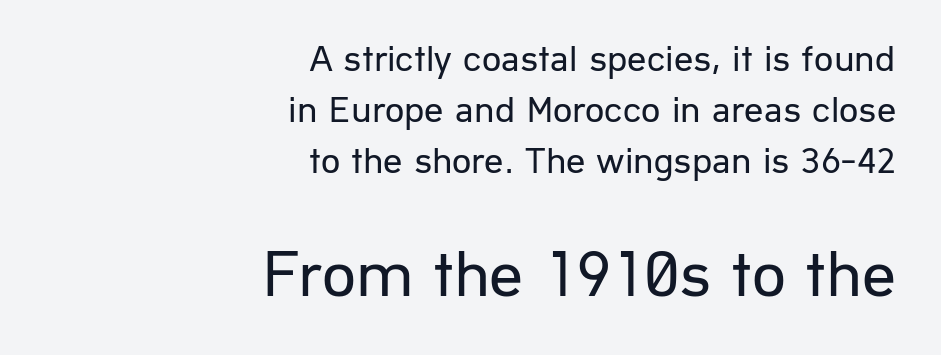
Q: Is the text bold? A: No.
Q: Is the text italic (slanted)? A: No, it is upright.
Q: Is the typeface a serif or a sans-serif typeface? A: Sans-serif.
Q: Is the text underlined? A: No.
Q: How is the paragraph aligned? A: Right-aligned.
Q: Is the spacing between letters normal or unusually wide? A: Normal.
Q: Is the spacing between lines tight, normal or loose? A: Normal.
Q: Which block of text is set in a larger size, the first (top) or the second (bottom)? A: The second (bottom) one.
Q: Width (condensed, normal, or wide)? A: Normal.
Q: Stroke contrast? A: Low.
Q: x-height? A: Medium.
Q: Monospaced? A: No.
